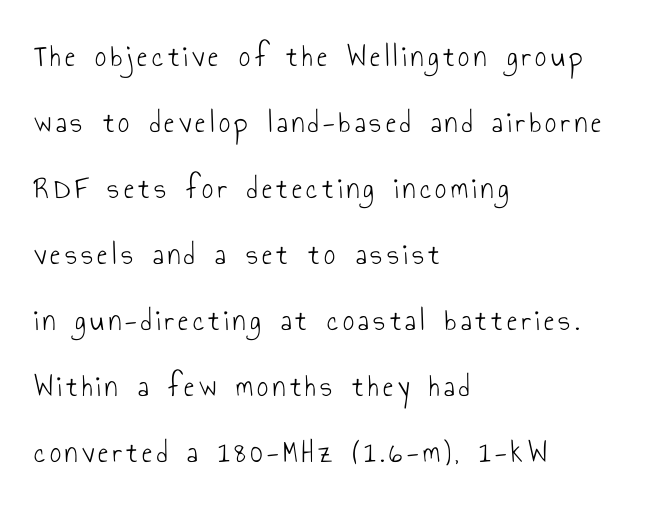
Reading down the column, the eye jumps a long way to each next line. Spacing verdict: proportional, widths tailored to each character. Font category for this specimen: sans-serif. The typeface has the unassuming heft of standard copy or less. Does the copy run flush right? No — it runs flush left. Notice how the stems are strictly vertical — no italics here.
